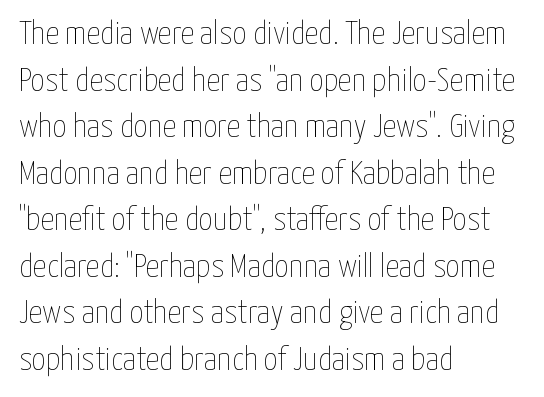
Alignment: flush left. This sample has the flowing, uneven cadence of proportional lettering. Summary of weight: not heavy and not bold. Check the space under the baseline: it is left empty. Tall strokes in this sample are plumb rather than angled.
